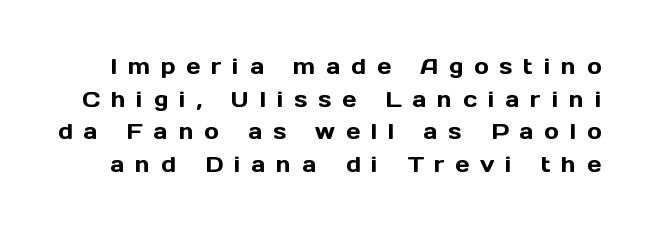
Students, observe: this is what conventionally led text looks like. The glyphs are unaccompanied by any horizontal stroke below them. Every character sits straight up, as roman type does. The gaps between neighbouring characters are conspicuously large.
